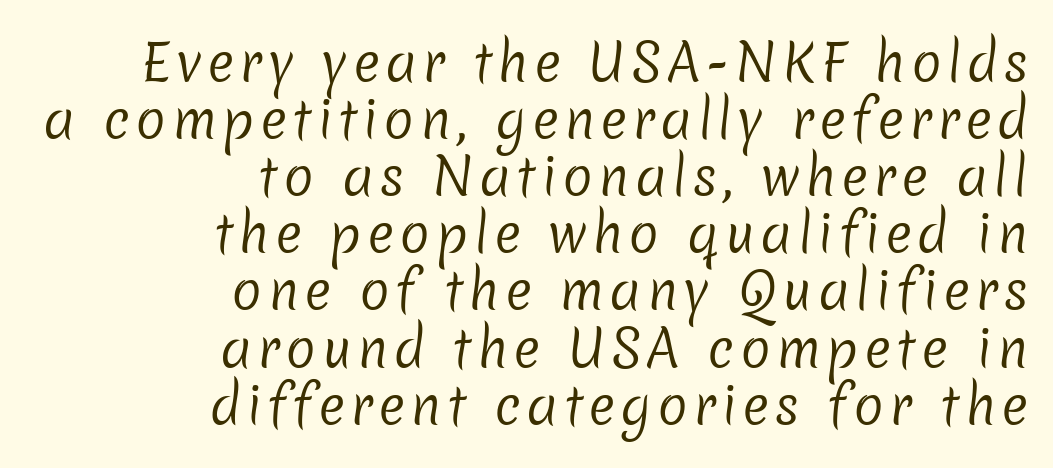
{"serif": "no", "bold": "no", "weight": "regular", "width": "normal", "stroke_contrast": "low", "x_height": "medium", "monospaced": "no", "underline": "no", "align": "right", "line_spacing": "tight", "line_spacing_ratio": 1.12, "glyph_px": 51}
